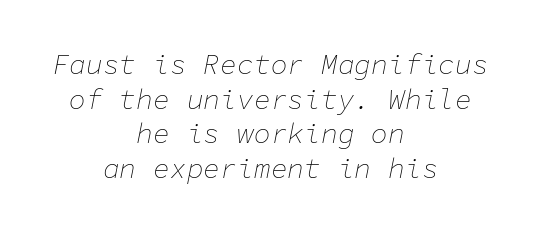
Q: Is the text bold? A: No.
Q: Is the text italic (slanted)? A: Yes, it leans right by about 11 degrees.
Q: Is the text underlined? A: No.
Q: How is the paragraph aligned? A: Centered.
Q: Is the spacing between letters normal or unusually wide? A: Normal.
Q: Width (condensed, normal, or wide)? A: Normal.
Q: Stroke contrast? A: Low.
Q: x-height? A: Medium.
Q: Monospaced? A: Yes.
